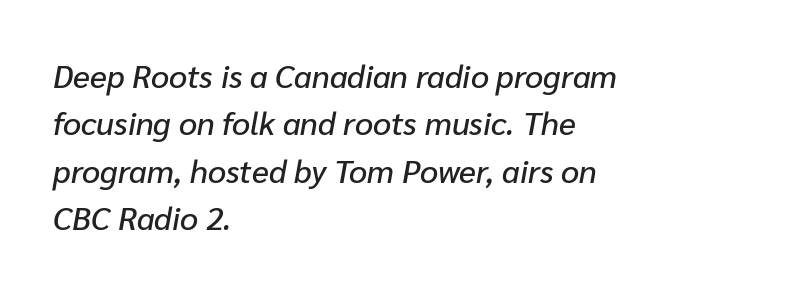
{"italic": "yes", "lean": "right", "slant_degrees": 10, "width": "normal", "stroke_contrast": "low", "x_height": "medium", "monospaced": "no", "underline": "no", "align": "left", "line_spacing": "normal", "line_spacing_ratio": 1.48, "letter_spacing": "normal", "letter_spacing_em": 0.0, "glyph_px": 32}
